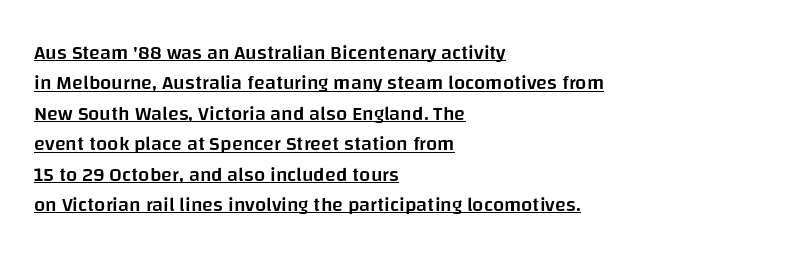
The image shows 20 px text type, upright; set left-aligned, normal line spacing (1.52x), normal letter spacing, underlined.
